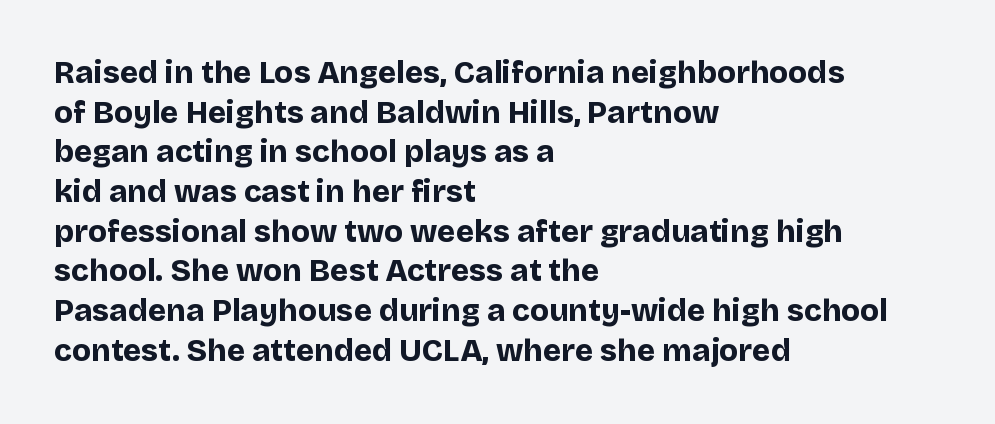
Notice how the stems are strictly vertical — no italics here. The space between consecutive lines is moderate. The designer went with a sans here, leaving each stem footless. Each letter keeps its own natural width here, so spacing adapts to shape. Strong, thick strokes mark this as bold type.
